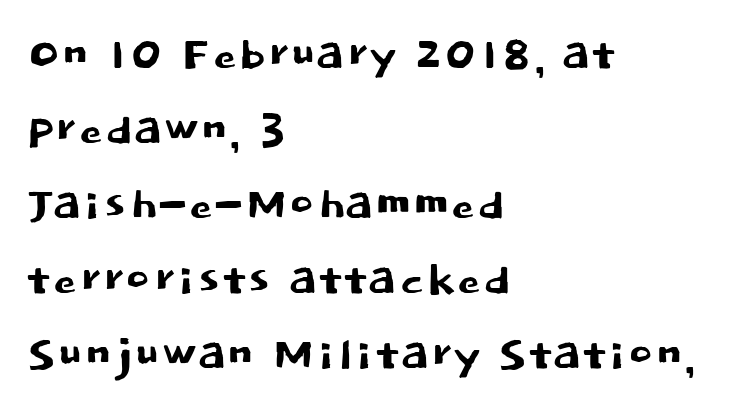
Is there much room between lines? A standard amount, neither cramped nor airy. Looks like regular typesetting: each glyph gets only the width it needs. This is roman type, the default non-slanted kind. The space directly below the letters is spotless. Regarding serifs, this sample does without them.
